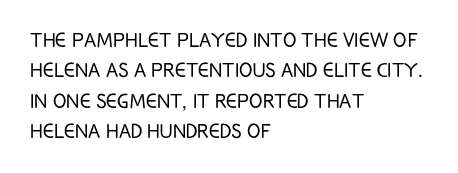
{"italic": "no", "bold": "no", "underline": "no", "align": "left", "line_spacing_ratio": 1.22, "letter_spacing": "normal", "letter_spacing_em": 0.0, "glyph_px": 25}
